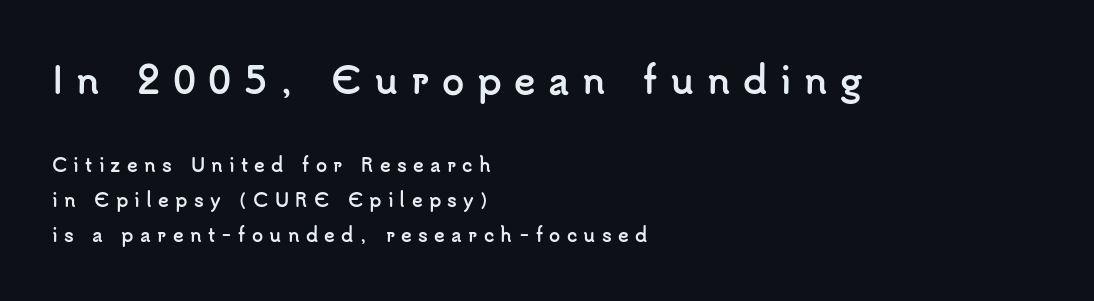
The image shows 36 px semibold sans-serif type, upright; set left-aligned, loose line spacing (1.95x), unusually wide letter spacing (+0.35 em), not underlined; the first (top) block is 2.0x larger; low stroke contrast and a small x-height.
